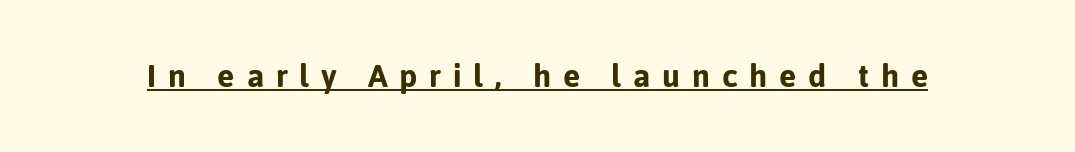
{"serif": "no", "italic": "no", "width": "normal", "stroke_contrast": "low", "x_height": "medium", "monospaced": "no", "underline": "yes", "letter_spacing": "wide", "letter_spacing_em": 0.32, "glyph_px": 37}
